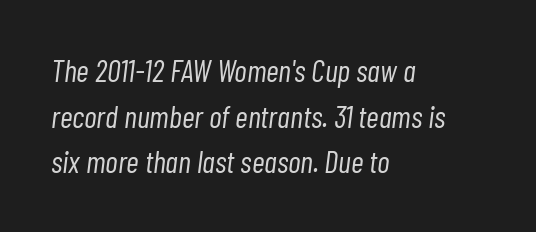
These lines sit exactly where default settings would place them. The weight would be labelled regular, book, light, or lighter still. The specimen reads as italic at a glance. This rendering leaves character spacing at its baseline value. Underline: absent.
